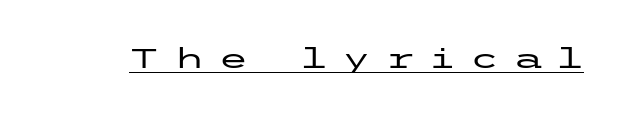
The lettering stays uniformly vertical, giving the passage a roman look. Examine the stroke ends and you'll find no serifs. Does a line run under the words? Yes, clearly. Characters follow at a spacing far wider than the type designer built in.
